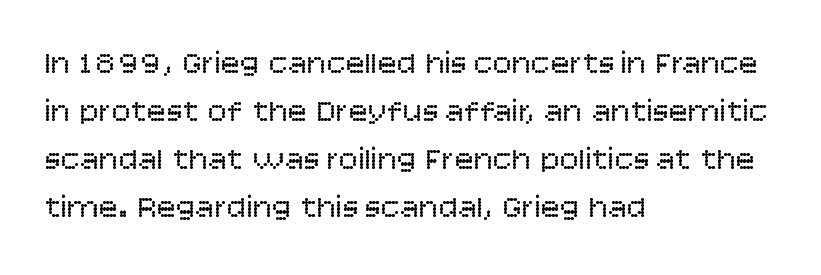
Q: Is the text bold? A: No.
Q: Is the text italic (slanted)? A: No, it is upright.
Q: Is the typeface a serif or a sans-serif typeface? A: Sans-serif.
Q: Is the text underlined? A: No.
Q: How is the paragraph aligned? A: Left-aligned.
Q: Is the spacing between letters normal or unusually wide? A: Normal.
Q: Is the spacing between lines tight, normal or loose? A: Normal.
Q: Width (condensed, normal, or wide)? A: Normal.
Q: Stroke contrast? A: Low.
Q: x-height? A: Large.
Q: Monospaced? A: No.
